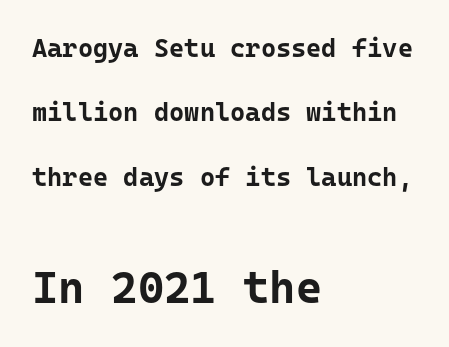
Q: Is the text bold? A: Yes.
Q: Is the text italic (slanted)? A: No, it is upright.
Q: Is the typeface a serif or a sans-serif typeface? A: Sans-serif.
Q: Is the text underlined? A: No.
Q: How is the paragraph aligned? A: Left-aligned.
Q: Is the spacing between letters normal or unusually wide? A: Normal.
Q: Is the spacing between lines tight, normal or loose? A: Loose.
Q: Which block of text is set in a larger size, the first (top) or the second (bottom)? A: The second (bottom) one.
Q: Width (condensed, normal, or wide)? A: Normal.
Q: Stroke contrast? A: Low.
Q: x-height? A: Medium.
Q: Monospaced? A: Yes.
